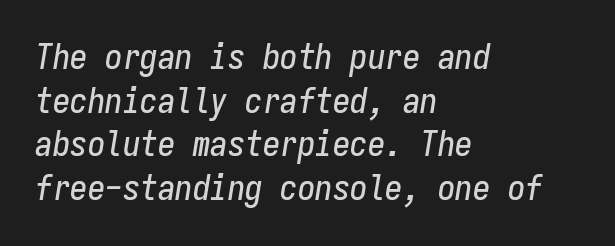
If you measured baseline to baseline, you'd find a middling distance. A clean baseline with only descenders dipping below it. These lines are set flush left with a ragged right edge. Is the letter spacing exaggerated? No — it looks like the ordinary default. Posture: slanted. Every character here occupies the same horizontal width, giving the sample a typewriter-like rhythm.
